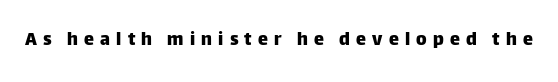
{"italic": "no", "underline": "no", "letter_spacing": "wide", "letter_spacing_em": 0.31, "glyph_px": 20}
